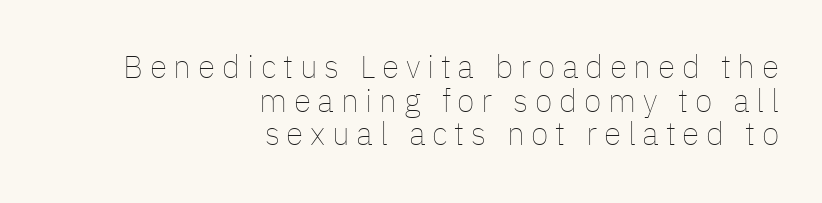
Q: Is the text bold? A: No.
Q: Is the text italic (slanted)? A: No, it is upright.
Q: Is the text underlined? A: No.
Q: How is the paragraph aligned? A: Right-aligned.
Q: Is the spacing between letters normal or unusually wide? A: Unusually wide.
Q: Is the spacing between lines tight, normal or loose? A: Tight.
Q: Width (condensed, normal, or wide)? A: Normal.
Q: Stroke contrast? A: Low.
Q: x-height? A: Medium.
Q: Monospaced? A: No.
